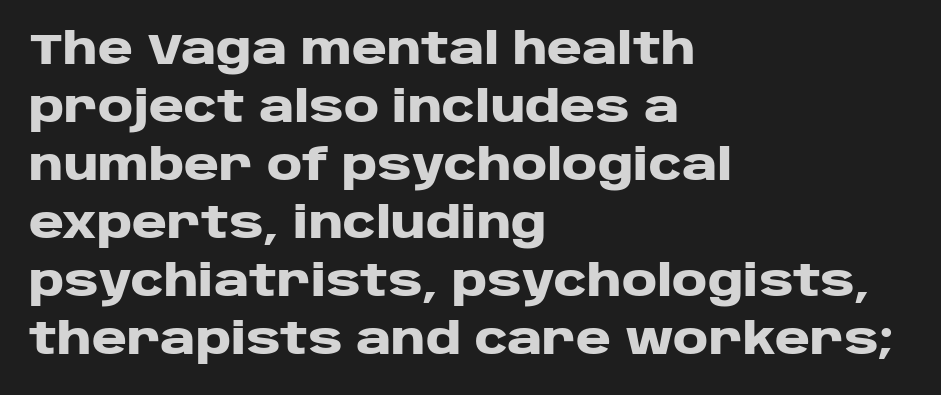
Q: Is the text bold? A: Yes.
Q: Is the text italic (slanted)? A: No, it is upright.
Q: Is the typeface a serif or a sans-serif typeface? A: Sans-serif.
Q: Is the text underlined? A: No.
Q: How is the paragraph aligned? A: Left-aligned.
Q: Is the spacing between letters normal or unusually wide? A: Normal.
Q: Is the spacing between lines tight, normal or loose? A: Normal.
Q: Width (condensed, normal, or wide)? A: Wide.
Q: Stroke contrast? A: Low.
Q: x-height? A: Large.
Q: Monospaced? A: No.
